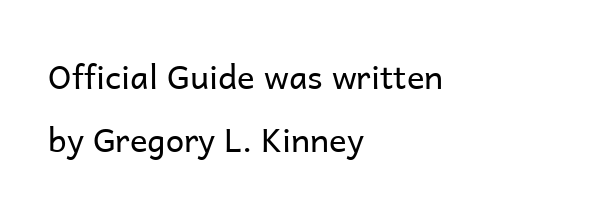
Left-aligned paragraph, ragged on the right. The lines are spread far apart with generous leading. Heaviness? Minimal to ordinary, like unemphasized prose. Beneath every word, the page is bare.
